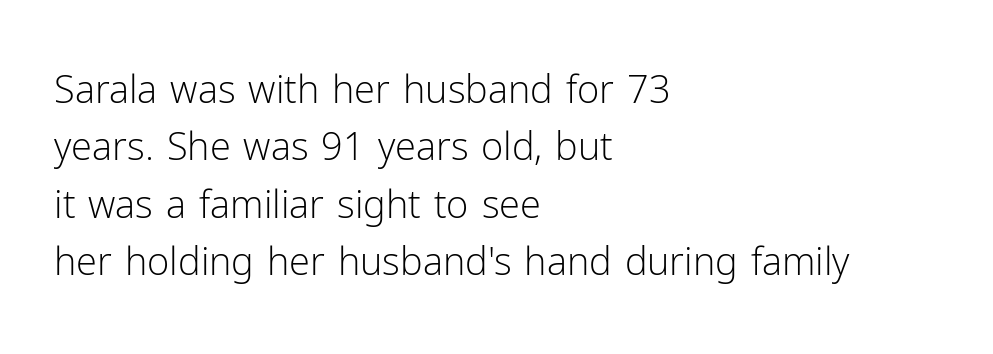
{"serif": "no", "italic": "no", "bold": "no", "weight": "light", "width": "normal", "stroke_contrast": "low", "x_height": "medium", "monospaced": "no", "underline": "no", "align": "left", "line_spacing": "normal", "line_spacing_ratio": 1.51, "letter_spacing": "normal", "letter_spacing_em": 0.0, "glyph_px": 38}
